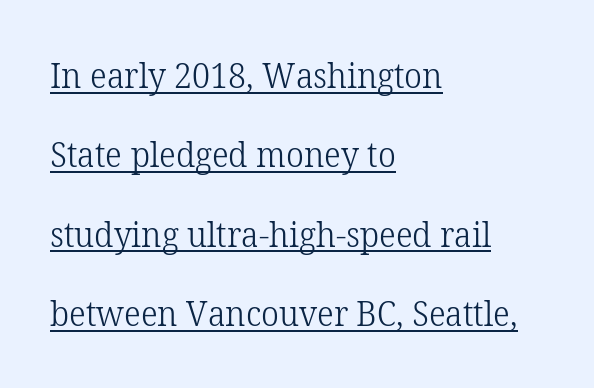
Q: Is the text bold? A: No.
Q: Is the text italic (slanted)? A: No, it is upright.
Q: Is the typeface a serif or a sans-serif typeface? A: Serif.
Q: Is the text underlined? A: Yes.
Q: How is the paragraph aligned? A: Left-aligned.
Q: Is the spacing between letters normal or unusually wide? A: Normal.
Q: Is the spacing between lines tight, normal or loose? A: Loose.
Q: Width (condensed, normal, or wide)? A: Normal.
Q: Stroke contrast? A: Low.
Q: x-height? A: Medium.
Q: Monospaced? A: No.
